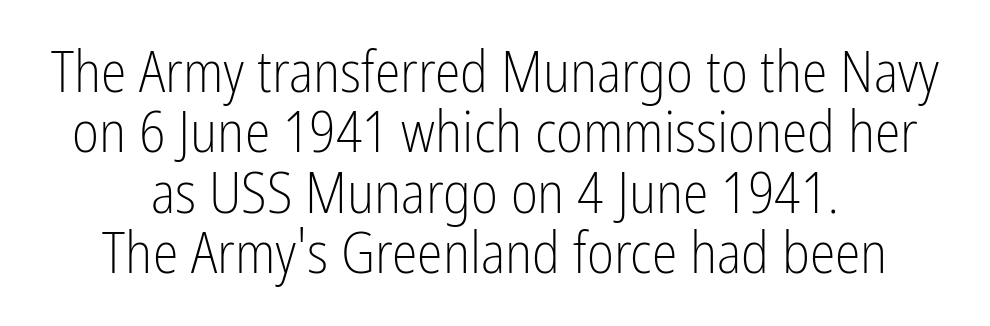
In terms of letterform style, serifs are entirely absent. Beneath every word, the page is bare. The typography opts for an upright posture over an oblique one. Think standard paragraph weight, or any step lighter than that. These lines keep a tight, regular rhythm from letter to letter.
